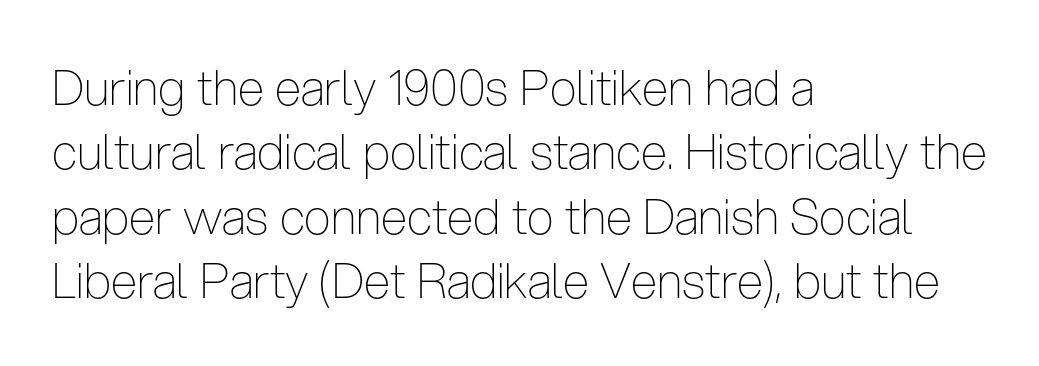
{"serif": "no", "italic": "no", "bold": "no", "weight": "thin", "width": "condensed", "stroke_contrast": "low", "x_height": "medium", "monospaced": "no", "underline": "no", "align": "left", "line_spacing": "normal", "line_spacing_ratio": 1.34, "letter_spacing": "normal", "letter_spacing_em": 0.0, "glyph_px": 48}
